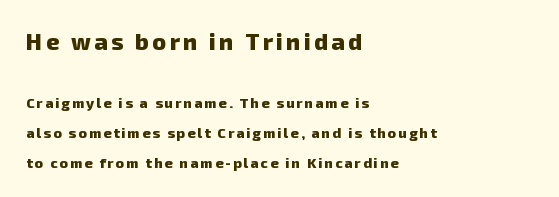
The image shows 23 px bold type; set left-aligned, loose line spacing (2.12x), not underlined; the first (top) block is 1.64x larger.
